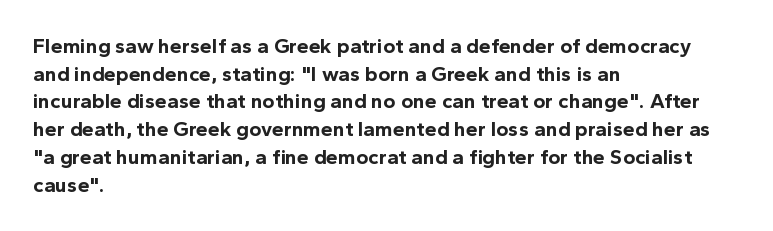
The image shows 21 px bold type, upright; set left-aligned, normal line spacing (1.32x), normal letter spacing, not underlined.
